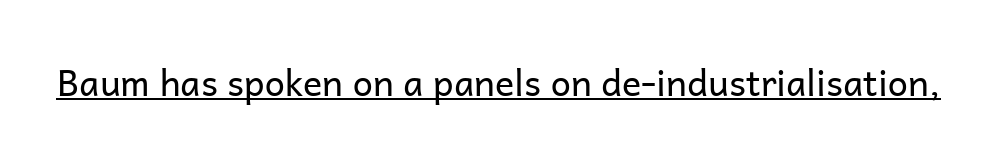
Looks like regular typesetting: each glyph gets only the width it needs. Unlike a traditional serif, this face leaves its strokes unadorned. Rendered with straight, roman letterforms. Underlining? Definitely there.
